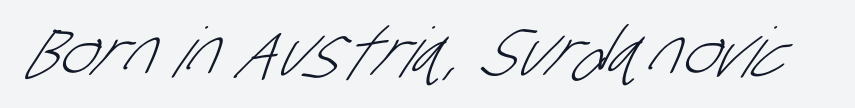
The image shows 69 px light, condensed sans-serif type; set normal letter spacing, not underlined; low stroke contrast and a large x-height.
